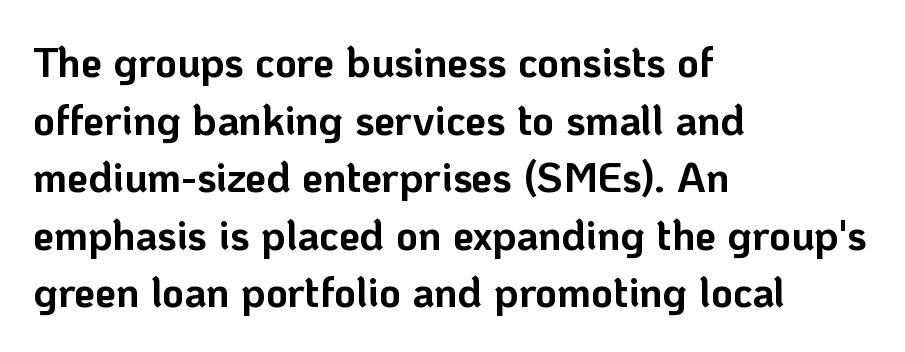
A typesetter would call this leading conventional body-copy spacing. The letters sit at their default tracking, neither squeezed nor spread. The designer went with a sans here, leaving each stem footless. The passage shown is emphatically bold. Every stem runs plumb, perpendicular to the baseline. Decoration check: the copy has no underline.
